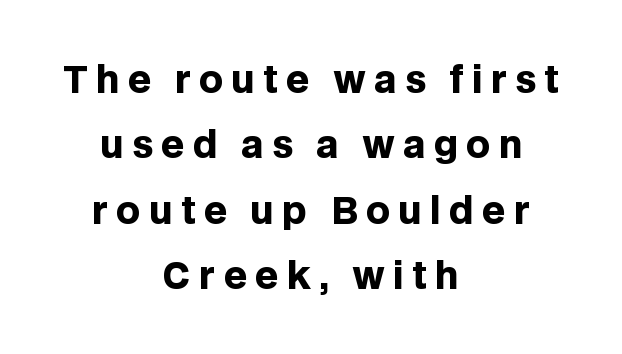
The image shows 37 px heavy sans-serif type, upright; set centered, line spacing 1.77x, unusually wide letter spacing (+0.22 em), not underlined; low stroke contrast and a large x-height.
